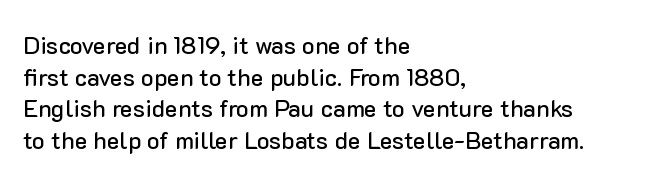
The letterforms sit shoulder to shoulder at normal distance. In terms of leading, this rendering sits right in the middle. The rendering anchors every line to the left-hand side. Style check: upright.
